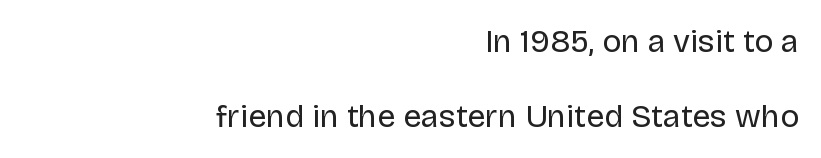
The letters advance in unequal steps, a hallmark of proportional type. A flush-right, rag-left setting is used for this passage. Compared with typical paragraphs, the rows here are farther apart. Check under the words: just untouched page. Is this a sans? Yes — the strokes have no serifs. Notice how the stems are strictly vertical — no italics here.
